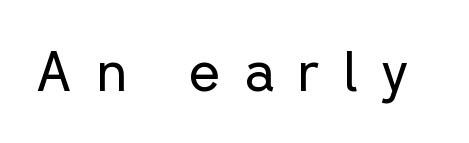
Q: Is the text bold? A: No.
Q: Is the text italic (slanted)? A: No, it is upright.
Q: Is the typeface a serif or a sans-serif typeface? A: Sans-serif.
Q: Is the text underlined? A: No.
Q: Is the spacing between letters normal or unusually wide? A: Unusually wide.
Q: Width (condensed, normal, or wide)? A: Normal.
Q: Stroke contrast? A: Low.
Q: x-height? A: Medium.
Q: Monospaced? A: No.
